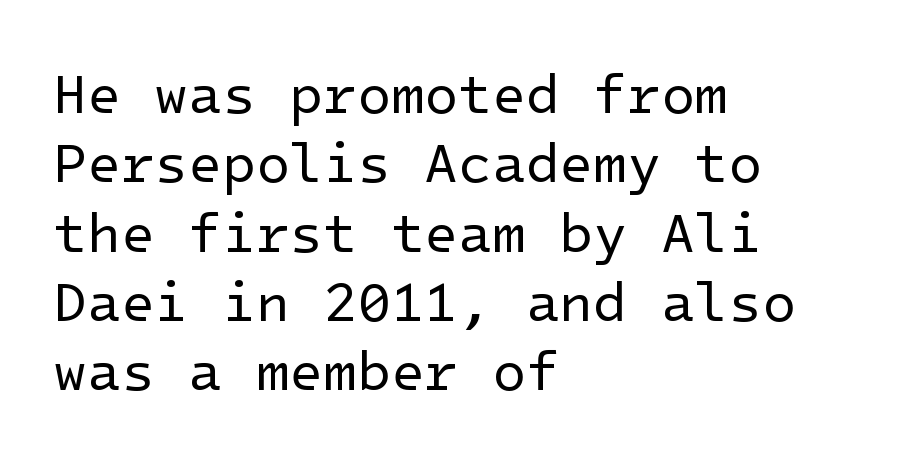
The image shows 55 px regular-weight sans-serif type, upright; set left-aligned, normal line spacing (1.26x), normal letter spacing, not underlined; low stroke contrast and a medium x-height.
